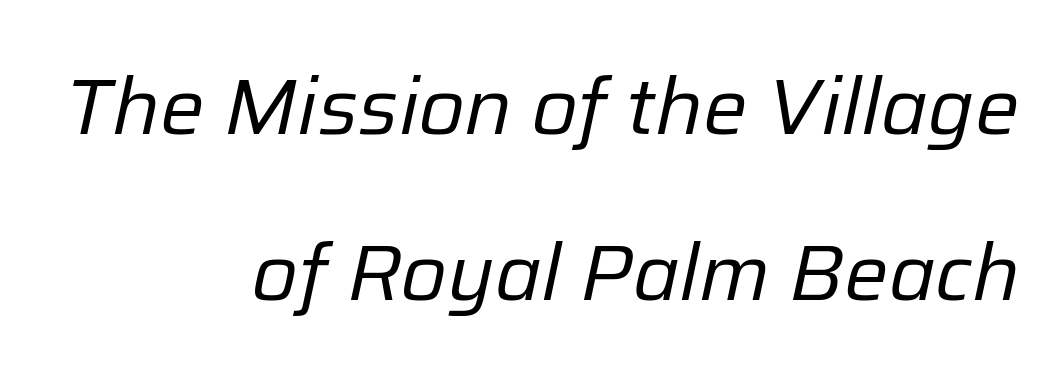
The image shows 79 px regular-weight type, italic (leaning right); set right-aligned, loose line spacing (2.1x), normal letter spacing, not underlined; low stroke contrast and a medium x-height.
